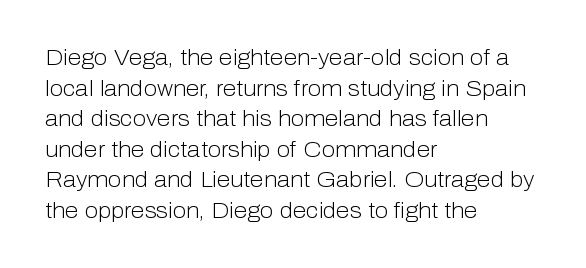
Here the glyphs are tracked normally, forming tight word shapes. This sample keeps an unexceptional amount of space between lines. Every character sits straight up, as roman type does. Each stroke keeps to a modest, everyday thickness or less. This rendering uses left alignment, leaving the right contour irregular. Descenders are the only things crossing below the line.
